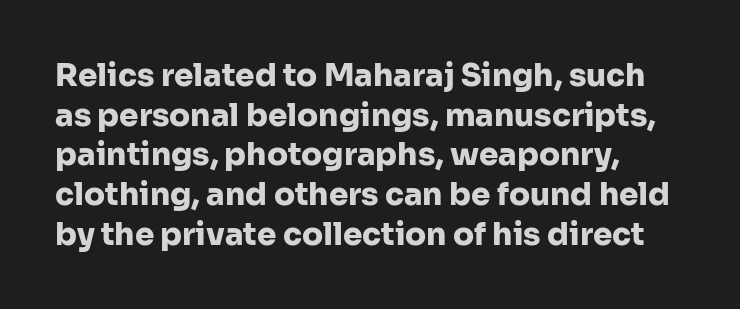
Q: Is the text bold? A: Yes.
Q: Is the text italic (slanted)? A: No, it is upright.
Q: Is the typeface a serif or a sans-serif typeface? A: Sans-serif.
Q: Is the text underlined? A: No.
Q: How is the paragraph aligned? A: Left-aligned.
Q: Is the spacing between letters normal or unusually wide? A: Normal.
Q: Is the spacing between lines tight, normal or loose? A: Normal.
Q: Width (condensed, normal, or wide)? A: Normal.
Q: Stroke contrast? A: Low.
Q: x-height? A: Medium.
Q: Monospaced? A: No.
